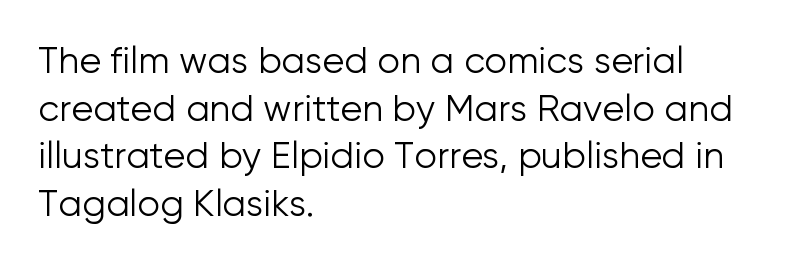
Stroke terminals: plain, sans-serif. A typesetter would call this proportional, since set widths differ per character. Nothing unusual about the tracking: characters are spaced as the font intends. The passage shown is not underscored anywhere. Each stroke keeps to a modest, everyday thickness or less.
